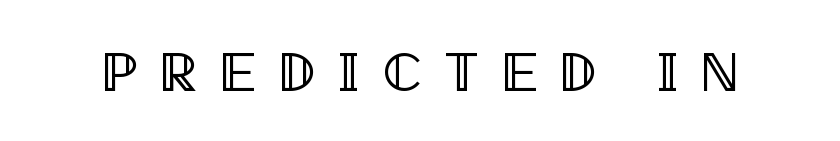
The image shows 56 px condensed type, upright; set unusually wide letter spacing (+0.41 em), not underlined; a large x-height.
